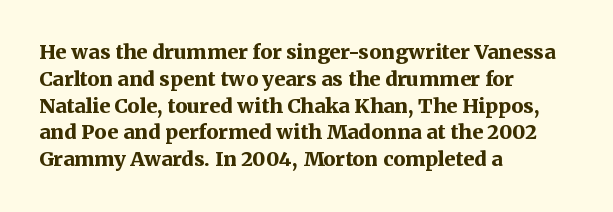
The image shows 20 px bold type, upright; set left-aligned, normal line spacing (1.34x), normal letter spacing, not underlined.
